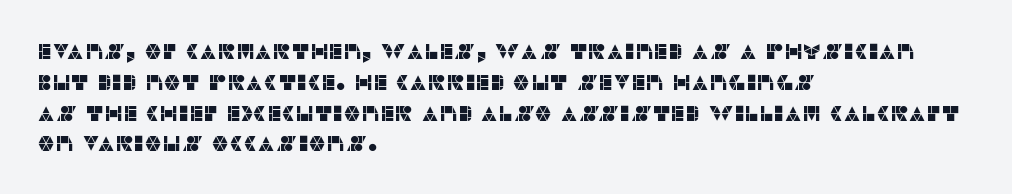
A classic flush-left, rag-right setting is used for this passage. Rendered with straight, roman letterforms. The rendering uses a moderate line-height, typical for paragraphs. In terms of letterspacing, this is plain default setting.
